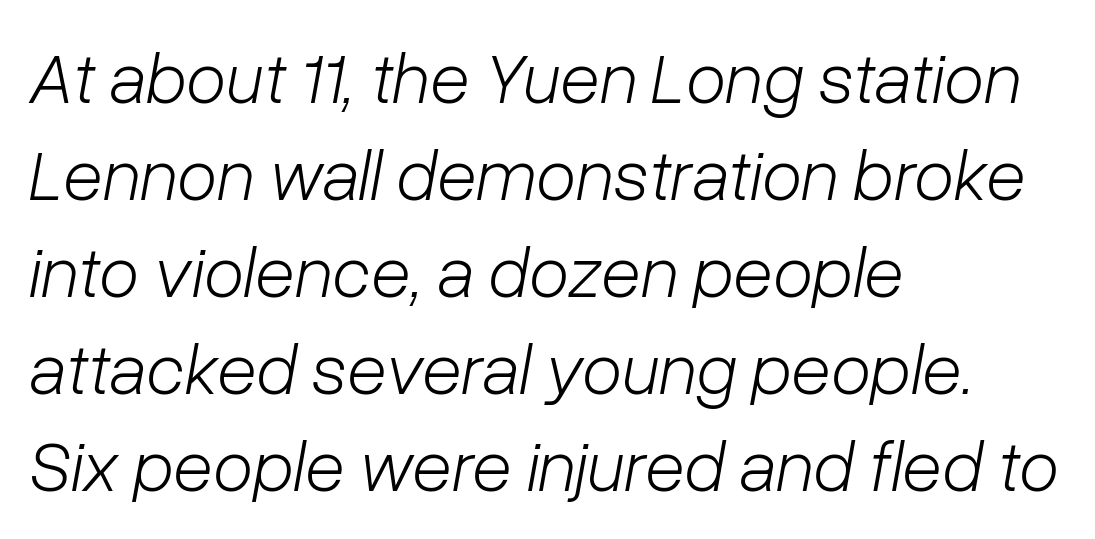
{"italic": "yes", "lean": "right", "slant_degrees": 10, "bold": "no", "weight": "light", "width": "normal", "stroke_contrast": "low", "x_height": "medium", "monospaced": "no", "underline": "no", "align": "left", "line_spacing": "normal", "line_spacing_ratio": 1.33, "letter_spacing": "normal", "letter_spacing_em": 0.0, "glyph_px": 73}
